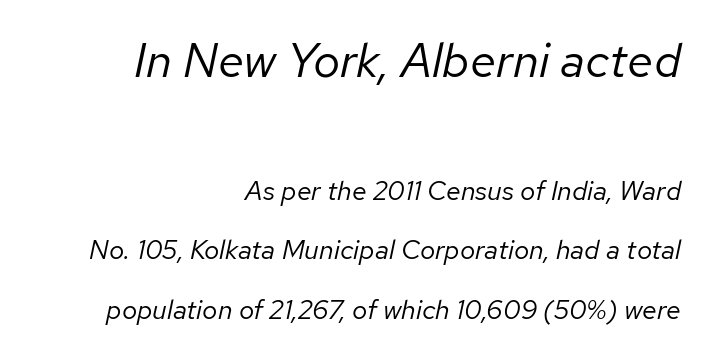
The image shows 48 px regular-weight type, italic (leaning right); set right-aligned, loose line spacing (2.2x), normal letter spacing, not underlined; the first (top) block is 1.78x larger; low stroke contrast and a medium x-height.
